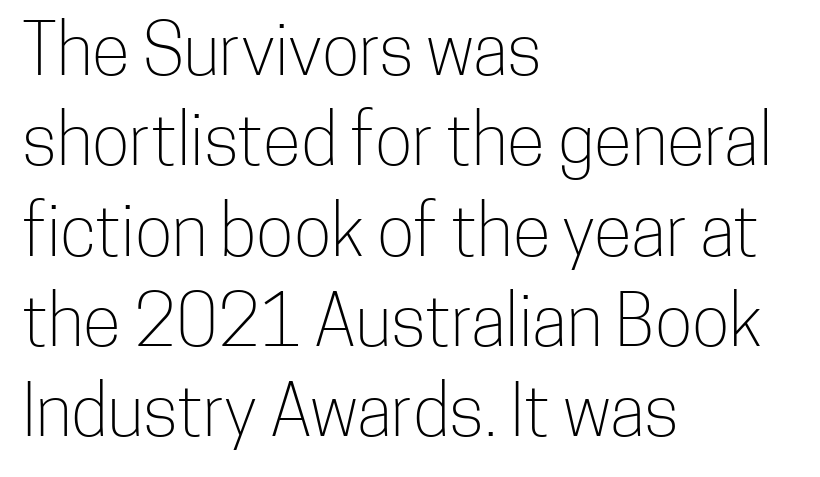
Q: Is the text bold? A: No.
Q: Is the text italic (slanted)? A: No, it is upright.
Q: Is the typeface a serif or a sans-serif typeface? A: Sans-serif.
Q: Is the text underlined? A: No.
Q: How is the paragraph aligned? A: Left-aligned.
Q: Is the spacing between letters normal or unusually wide? A: Normal.
Q: Is the spacing between lines tight, normal or loose? A: Normal.
Q: Width (condensed, normal, or wide)? A: Condensed.
Q: Stroke contrast? A: Low.
Q: x-height? A: Medium.
Q: Monospaced? A: No.
